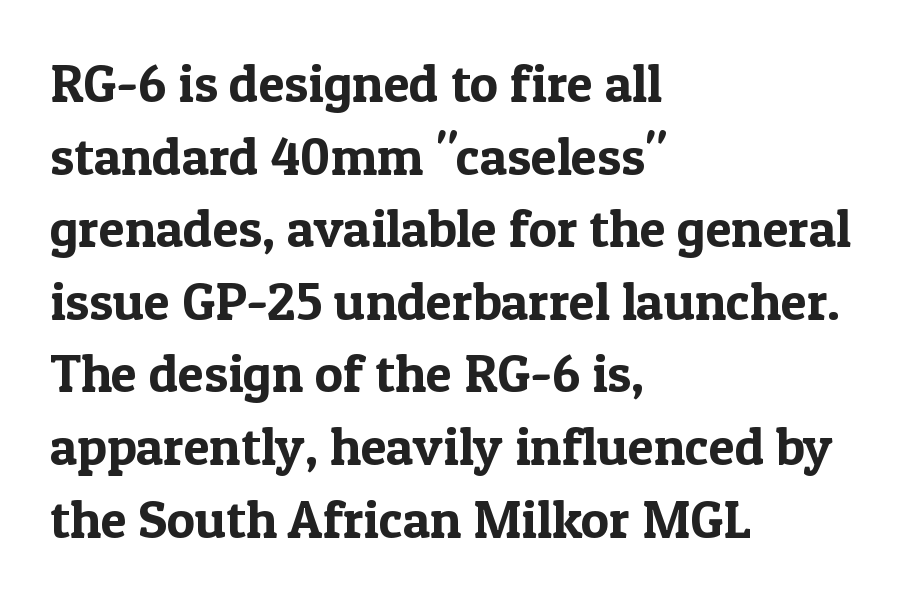
{"serif": "yes", "italic": "no", "width": "normal", "x_height": "medium", "monospaced": "no", "underline": "no", "align": "left", "line_spacing": "normal", "line_spacing_ratio": 1.37, "letter_spacing": "normal", "letter_spacing_em": 0.0, "glyph_px": 53}
